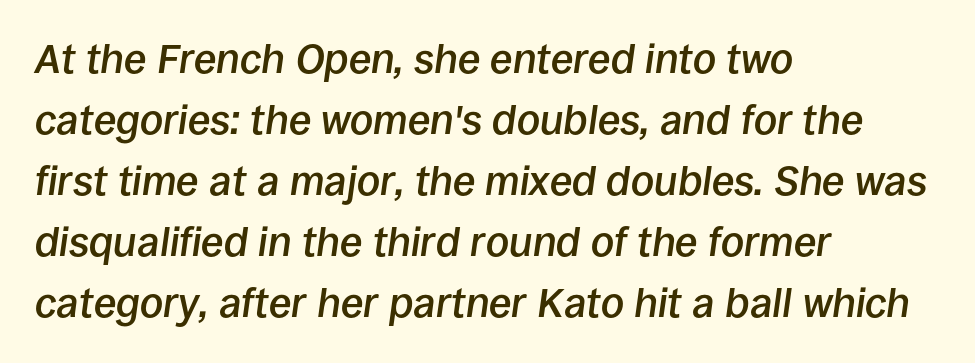
Q: Is the text bold? A: Semi-bold.
Q: Is the text italic (slanted)? A: Yes, it leans right by about 8 degrees.
Q: Is the text underlined? A: No.
Q: How is the paragraph aligned? A: Left-aligned.
Q: Is the spacing between letters normal or unusually wide? A: Normal.
Q: Is the spacing between lines tight, normal or loose? A: Normal.
Q: Width (condensed, normal, or wide)? A: Normal.
Q: Stroke contrast? A: Low.
Q: x-height? A: Large.
Q: Monospaced? A: No.
